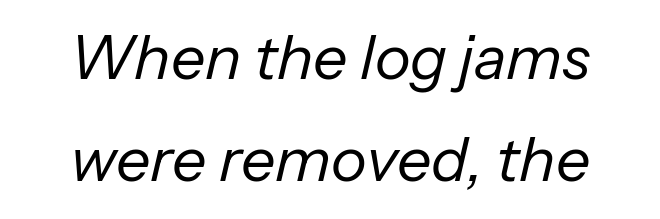
The image shows 61 px regular-weight type, italic (leaning right); set centered, normal line spacing (1.68x), normal letter spacing, not underlined; low stroke contrast and a medium x-height.
